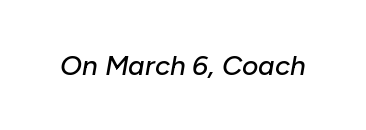
Q: Is the text italic (slanted)? A: Yes, it leans right by about 10 degrees.
Q: Is the text underlined? A: No.
Q: Is the spacing between letters normal or unusually wide? A: Normal.
Q: Width (condensed, normal, or wide)? A: Normal.
Q: Stroke contrast? A: Low.
Q: x-height? A: Medium.
Q: Monospaced? A: No.
